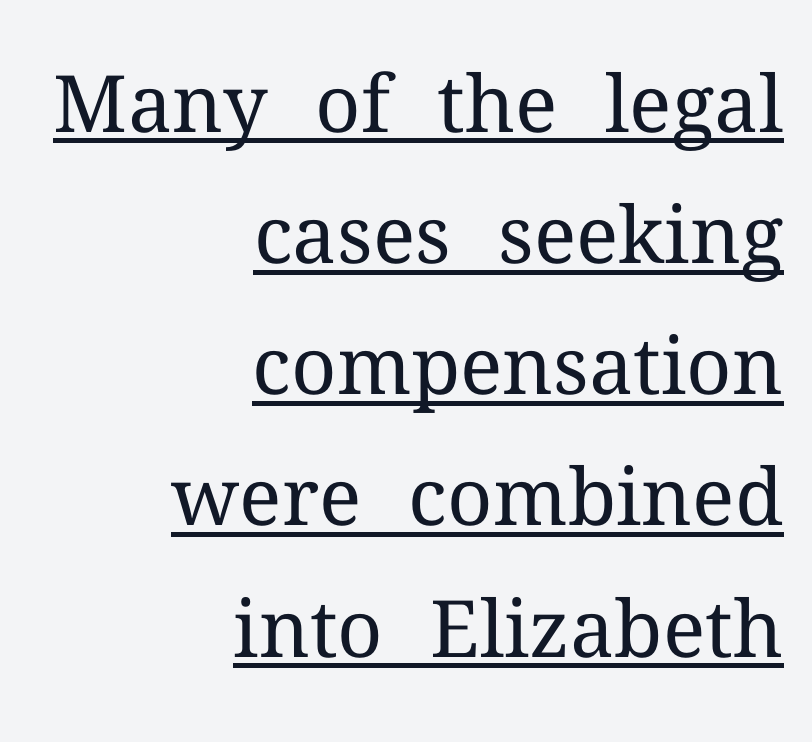
The image shows 79 px regular-weight serif type, upright; set right-aligned, normal line spacing (1.66x), normal letter spacing, underlined; medium stroke contrast and a medium x-height.
